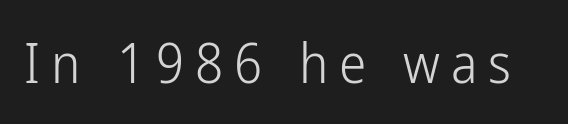
Italic: no, the glyphs are upright roman. Is this a sans? Yes — the strokes have no serifs. The face looks like a standard text weight, possibly lighter. The face used here is proportionally spaced, like ordinary book or web type. Descenders are the only things crossing below the line.
